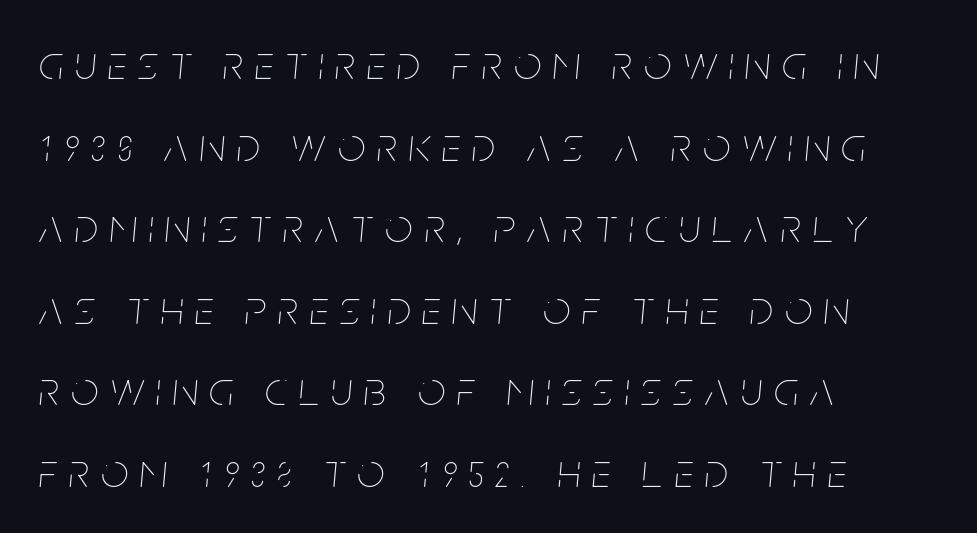
{"italic": "yes", "lean": "right", "slant_degrees": 5, "bold": "no", "weight": "thin", "width": "condensed", "stroke_contrast": "low", "x_height": "large", "monospaced": "no", "underline": "no", "align": "left", "line_spacing": "normal", "line_spacing_ratio": 1.7, "letter_spacing": "wide", "letter_spacing_em": 0.25, "glyph_px": 48}
